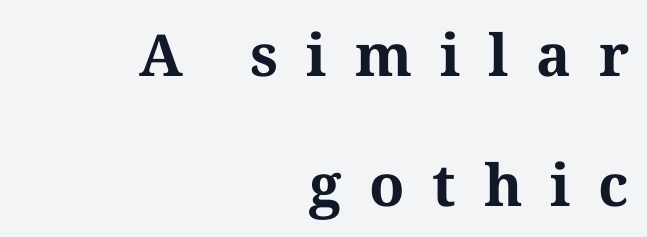
Horizontally, the lines are justified to the trailing edge only. Letter spacing: wide. Vertical spacing — loose. A serif font was chosen for this passage. In terms of posture, this sample is upright. Look at the stroke-to-counter ratio: heavy, a bold.
